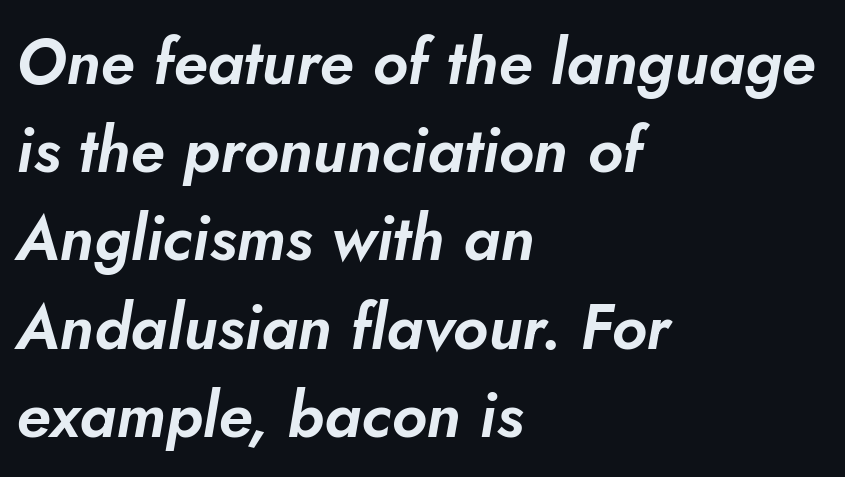
{"italic": "yes", "lean": "right", "slant_degrees": 5, "width": "normal", "stroke_contrast": "low", "x_height": "small", "monospaced": "no", "underline": "no", "align": "left", "line_spacing": "normal", "line_spacing_ratio": 1.4, "letter_spacing": "normal", "letter_spacing_em": 0.0, "glyph_px": 63}
